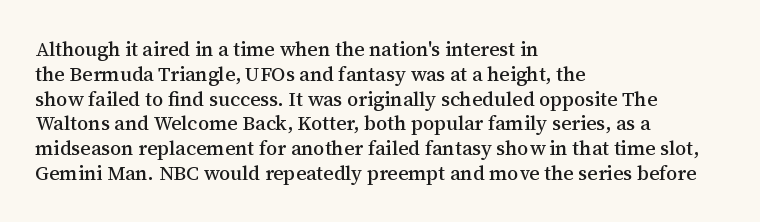
The image shows 20 px text type, upright; set left-aligned, line spacing 1.24x, normal letter spacing, not underlined.
